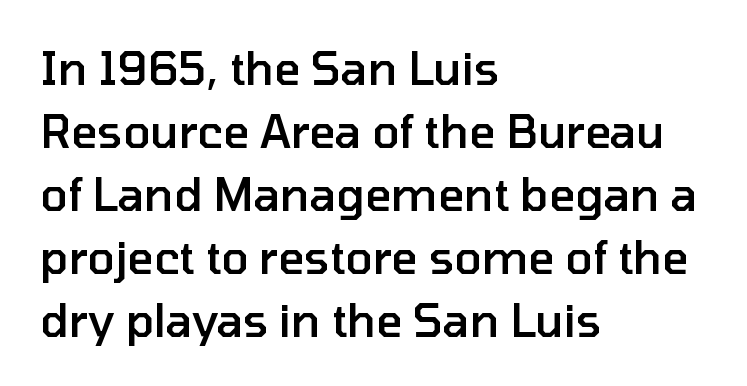
The rendering anchors every line to the left-hand side. Strokes here are thickened, but only to semibold level. Letterform terminals end flat and unadorned throughout the passage. Line spacing here is normal. Honestly, there is no underline to notice here at all.
